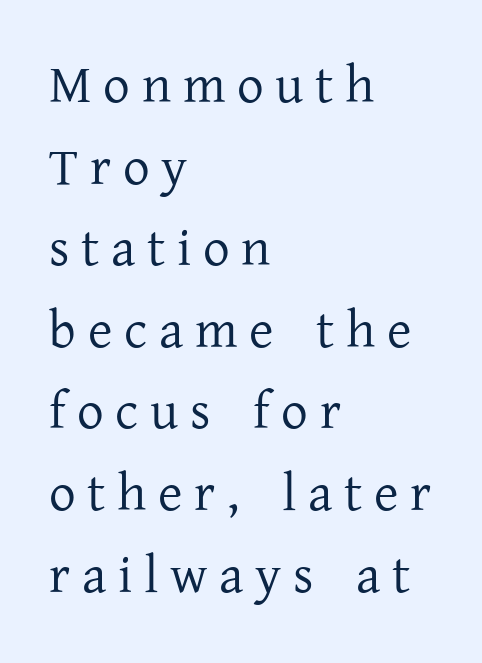
{"serif": "yes", "italic": "no", "bold": "no", "weight": "regular", "width": "normal", "stroke_contrast": "low", "x_height": "medium", "monospaced": "no", "underline": "no", "align": "left", "line_spacing": "normal", "line_spacing_ratio": 1.54, "letter_spacing": "wide", "letter_spacing_em": 0.22, "glyph_px": 53}
